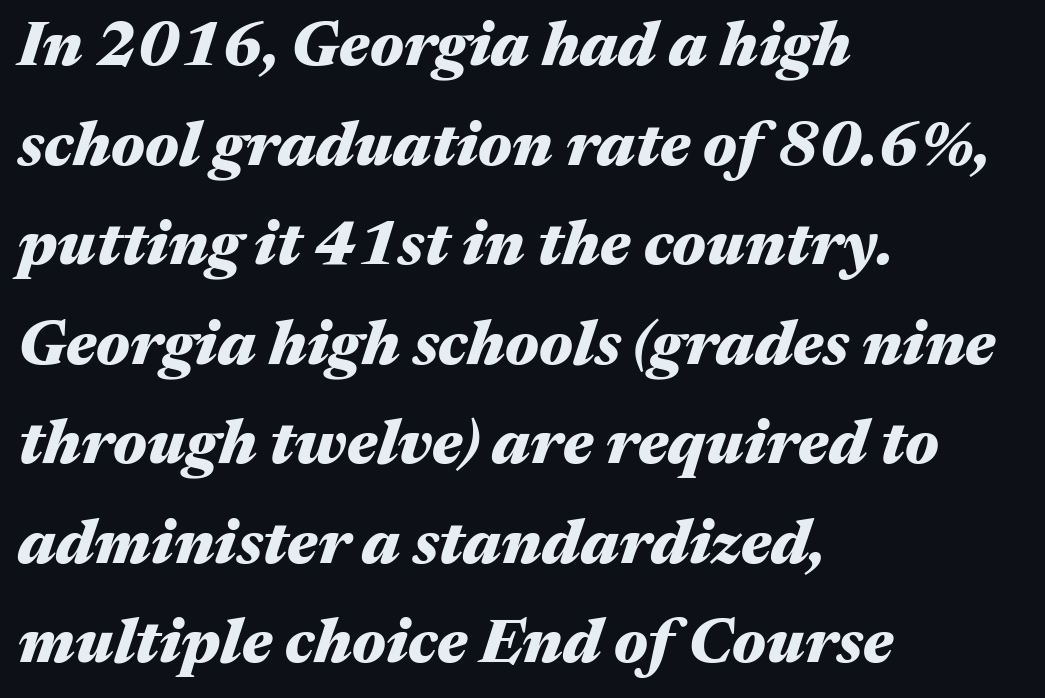
Q: Is the text bold? A: Yes.
Q: Is the text italic (slanted)? A: Yes, it leans right by about 17 degrees.
Q: Is the text underlined? A: No.
Q: How is the paragraph aligned? A: Left-aligned.
Q: Is the spacing between letters normal or unusually wide? A: Normal.
Q: Is the spacing between lines tight, normal or loose? A: Normal.
Q: Width (condensed, normal, or wide)? A: Wide.
Q: Stroke contrast? A: Medium.
Q: x-height? A: Medium.
Q: Monospaced? A: No.
